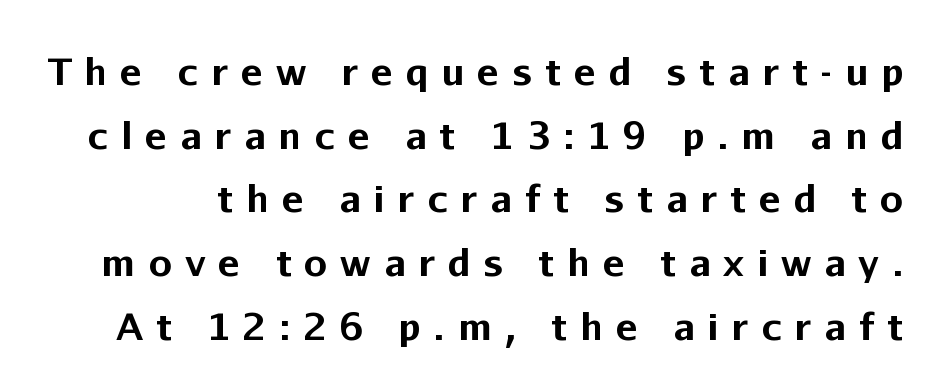
Posture: straight, roman, zero tilt. Here the glyphs are tracked loosely, breaking word shapes into spaced letters. The strip under each line holds only bare page. Proportional: the letters do not fall into vertical columns.
